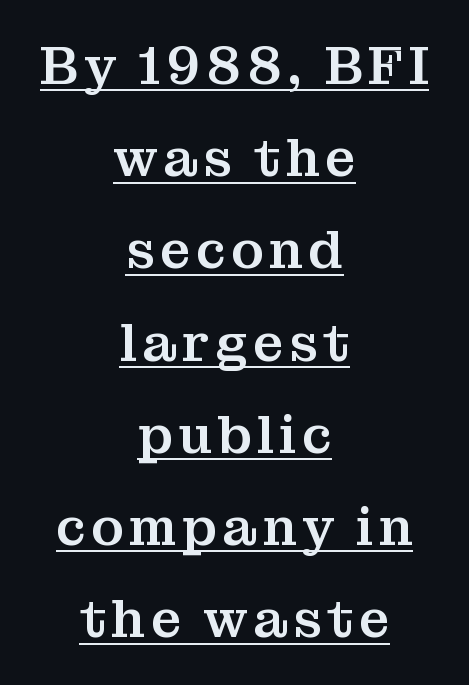
Alignment: centered. Character widths vary here, with narrow letters taking less room than wide ones. Serif or sans? Serif — the stroke terminals have little feet. Honestly, the underline is the first thing you notice here. The type sits square on the baseline with zero lean.
